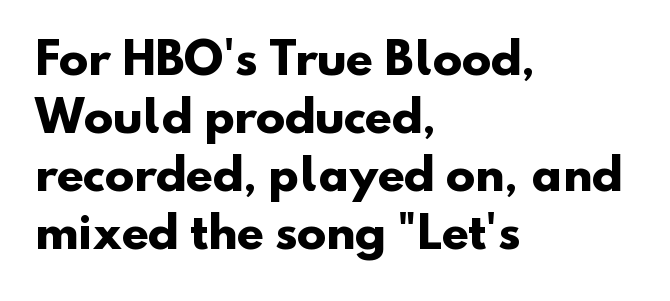
{"serif": "no", "bold": "yes", "weight": "heavy", "width": "normal", "stroke_contrast": "low", "x_height": "small", "monospaced": "no", "underline": "no", "align": "left", "line_spacing": "normal", "line_spacing_ratio": 1.32, "letter_spacing": "normal", "letter_spacing_em": 0.0, "glyph_px": 44}
